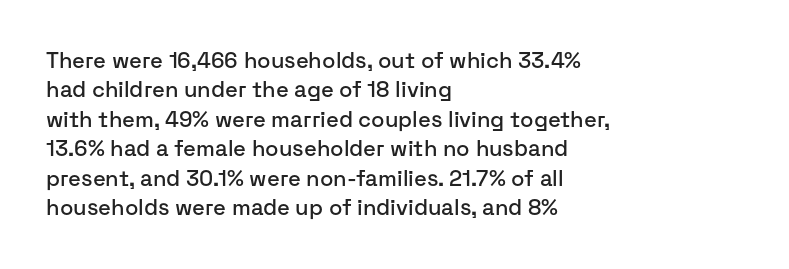
Q: Is the text italic (slanted)? A: No, it is upright.
Q: Is the text underlined? A: No.
Q: How is the paragraph aligned? A: Left-aligned.
Q: Is the spacing between letters normal or unusually wide? A: Normal.
Q: Is the spacing between lines tight, normal or loose? A: Normal.
